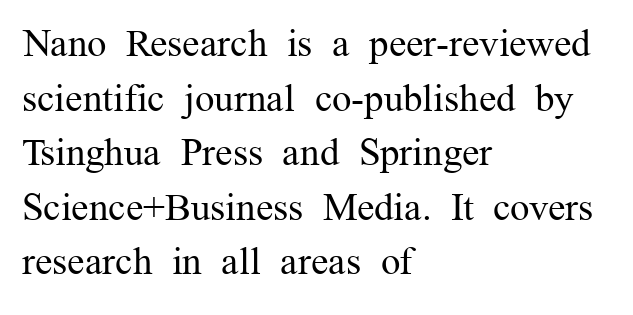
The image shows 39 px regular-weight serif type, upright; set left-aligned, normal line spacing (1.4x), normal letter spacing, not underlined; medium stroke contrast and a medium x-height.
